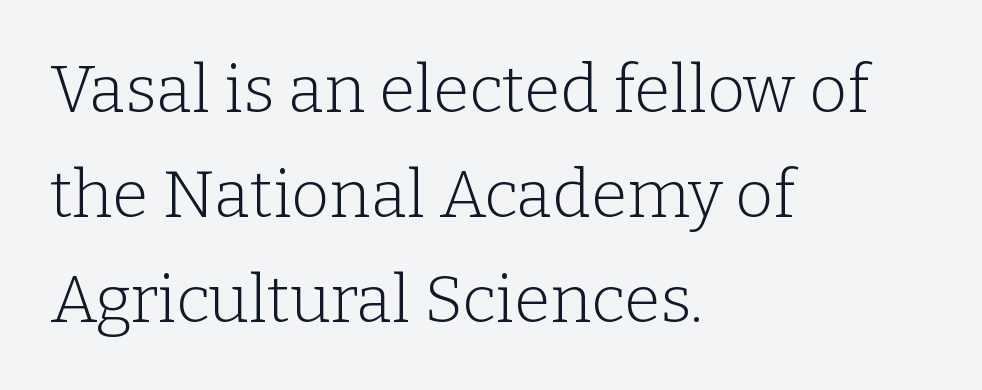
The image shows 66 px light serif type, upright; set left-aligned, normal line spacing (1.59x), normal letter spacing, not underlined; low stroke contrast and a medium x-height.
